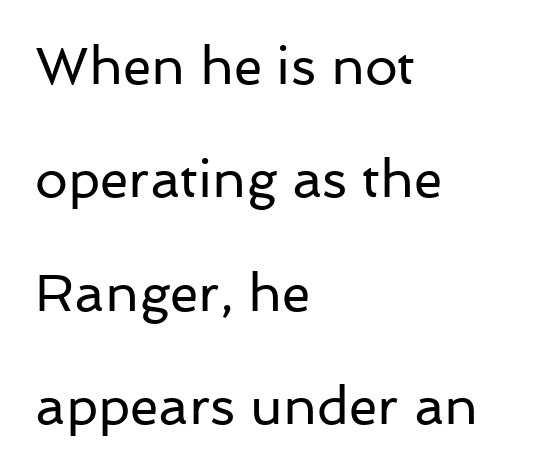
Do the characters align in a grid? No, the font is proportional. Left-aligned paragraph, ragged on the right. Vertically, the passage feels expansive, rows floating well apart. The gaps between neighbouring characters are ordinary and unremarkable. The specimen reads as upright at a glance.
